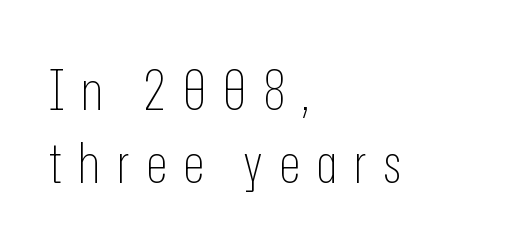
Q: Is the text bold? A: No.
Q: Is the text italic (slanted)? A: No, it is upright.
Q: Is the typeface a serif or a sans-serif typeface? A: Sans-serif.
Q: Is the text underlined? A: No.
Q: How is the paragraph aligned? A: Left-aligned.
Q: Is the spacing between letters normal or unusually wide? A: Unusually wide.
Q: Is the spacing between lines tight, normal or loose? A: Normal.
Q: Width (condensed, normal, or wide)? A: Condensed.
Q: Stroke contrast? A: Low.
Q: x-height? A: Medium.
Q: Monospaced? A: No.
